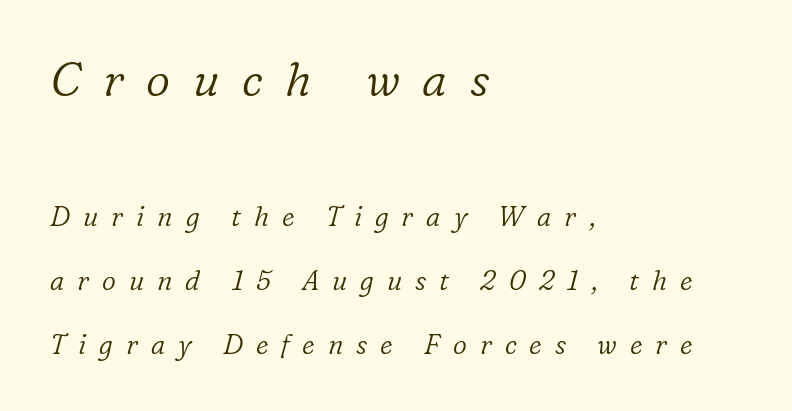
The image shows 47 px light serif type, italic (leaning right); set left-aligned, loose line spacing (2.37x), unusually wide letter spacing (+0.48 em), not underlined; the first (top) block is 1.74x larger; low stroke contrast and a medium x-height.
